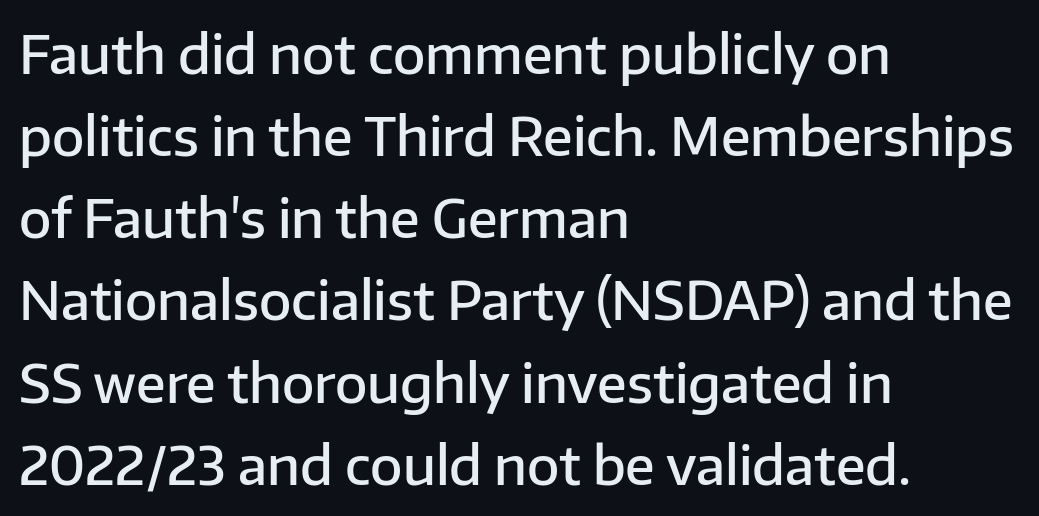
Q: Is the text bold? A: Semi-bold.
Q: Is the text italic (slanted)? A: No, it is upright.
Q: Is the typeface a serif or a sans-serif typeface? A: Sans-serif.
Q: Is the text underlined? A: No.
Q: How is the paragraph aligned? A: Left-aligned.
Q: Is the spacing between letters normal or unusually wide? A: Normal.
Q: Is the spacing between lines tight, normal or loose? A: Normal.
Q: Width (condensed, normal, or wide)? A: Normal.
Q: Stroke contrast? A: Low.
Q: x-height? A: Medium.
Q: Monospaced? A: No.
